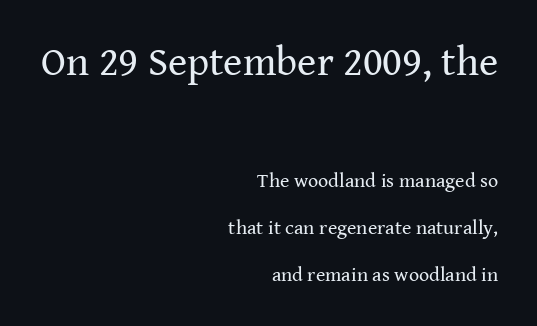
The setting favours the right margin, as signatures and pull-quotes sometimes do. Stroke mass is kept to a normal reading level or below. Lines of text with bare space underneath. These lines are rendered in a variable-pitch font.
